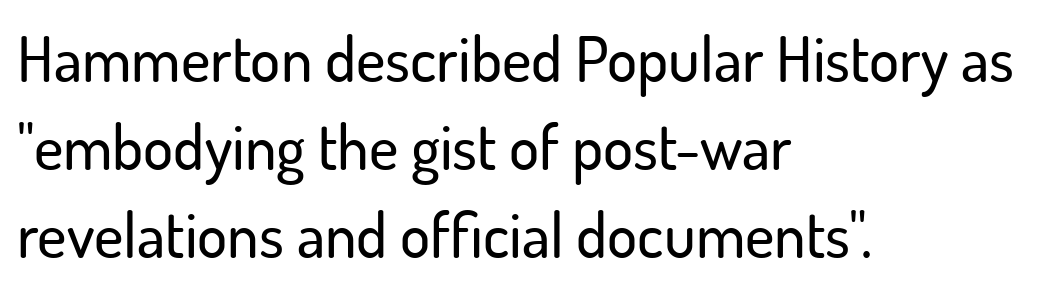
When letters stand straight like this, we call the style roman or upright. How are the letters spaced? Ordinarily, with no added tracking. The font family rendered here belongs to the sans-serif group. This rendering features lettering with no underline. Compared with typical paragraphs, the rows here are spaced about the same. This sample has the flowing, uneven cadence of proportional lettering.
